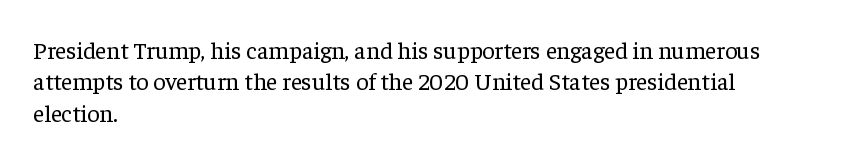
The image shows 24 px text type, upright; set left-aligned, normal line spacing (1.31x), normal letter spacing, not underlined.
